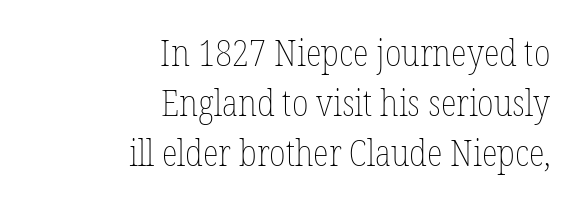
Q: Is the text bold? A: No.
Q: Is the text italic (slanted)? A: No, it is upright.
Q: Is the text underlined? A: No.
Q: How is the paragraph aligned? A: Right-aligned.
Q: Is the spacing between letters normal or unusually wide? A: Normal.
Q: Is the spacing between lines tight, normal or loose? A: Normal.
Q: Width (condensed, normal, or wide)? A: Condensed.
Q: Stroke contrast? A: Low.
Q: x-height? A: Medium.
Q: Monospaced? A: No.
